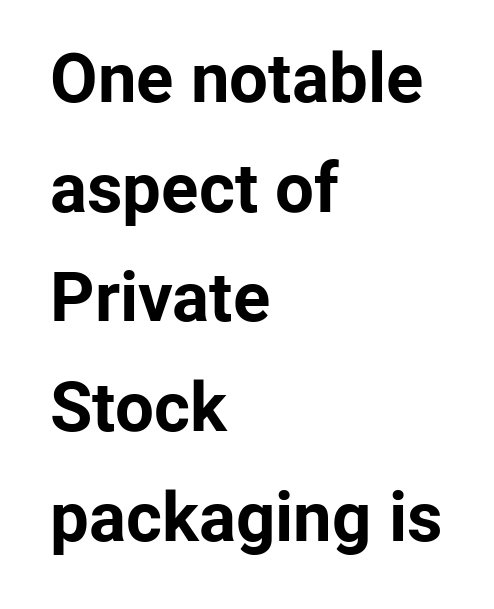
Q: Is the text bold? A: Yes.
Q: Is the text italic (slanted)? A: No, it is upright.
Q: Is the typeface a serif or a sans-serif typeface? A: Sans-serif.
Q: Is the text underlined? A: No.
Q: How is the paragraph aligned? A: Left-aligned.
Q: Is the spacing between letters normal or unusually wide? A: Normal.
Q: Is the spacing between lines tight, normal or loose? A: Normal.
Q: Width (condensed, normal, or wide)? A: Normal.
Q: Stroke contrast? A: Low.
Q: x-height? A: Medium.
Q: Monospaced? A: No.
